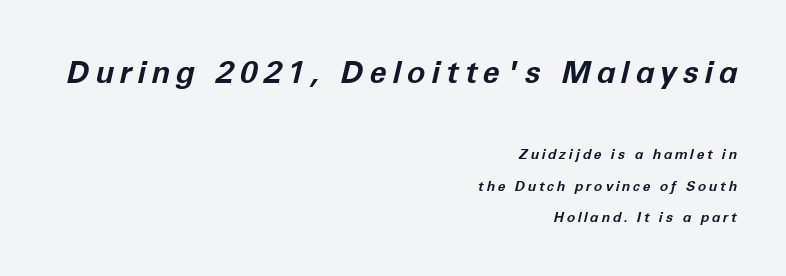
The image shows 31 px bold type, italic (leaning right); set right-aligned, loose line spacing (2.24x), not underlined; the first (top) block is 2.21x larger; low stroke contrast and a medium x-height.
